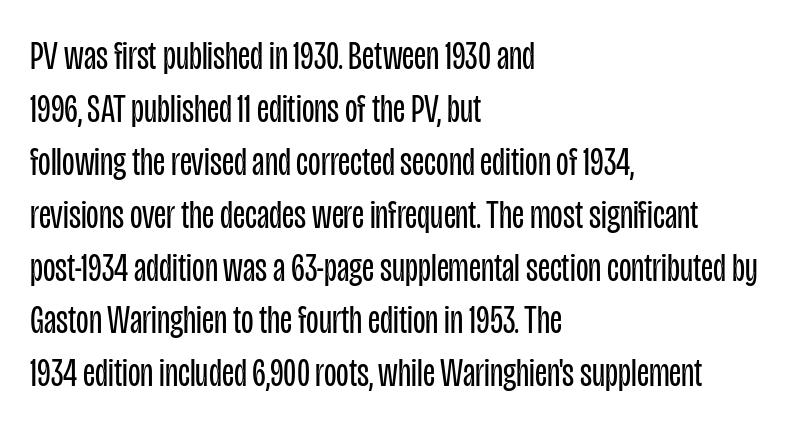
Q: Is the text bold? A: No.
Q: Is the text italic (slanted)? A: No, it is upright.
Q: Is the typeface a serif or a sans-serif typeface? A: Sans-serif.
Q: Is the text underlined? A: No.
Q: How is the paragraph aligned? A: Left-aligned.
Q: Is the spacing between letters normal or unusually wide? A: Normal.
Q: Is the spacing between lines tight, normal or loose? A: Normal.
Q: Width (condensed, normal, or wide)? A: Condensed.
Q: Stroke contrast? A: Low.
Q: x-height? A: Large.
Q: Monospaced? A: No.
